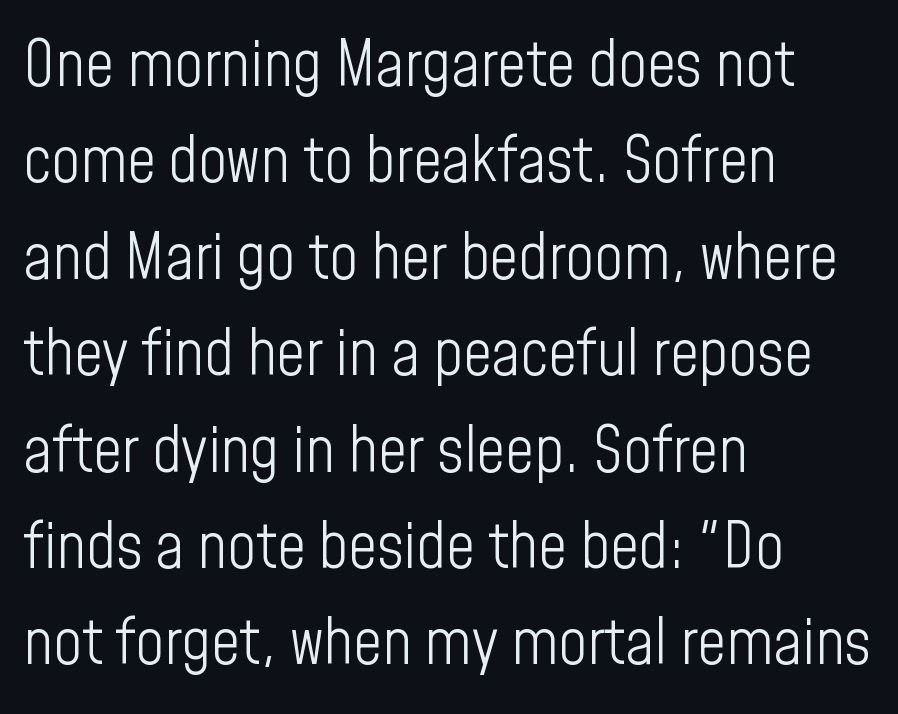
{"serif": "no", "italic": "no", "bold": "no", "weight": "light", "width": "condensed", "stroke_contrast": "low", "x_height": "medium", "monospaced": "no", "underline": "no", "align": "left", "line_spacing": "normal", "line_spacing_ratio": 1.53, "letter_spacing": "normal", "letter_spacing_em": 0.0, "glyph_px": 63}
